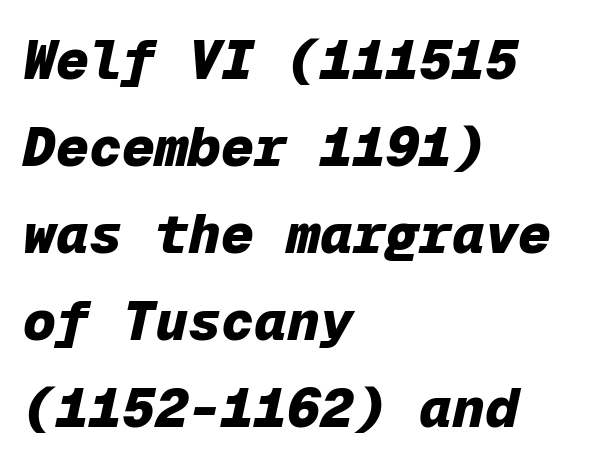
{"italic": "yes", "lean": "right", "slant_degrees": 12, "bold": "yes", "weight": "heavy", "width": "normal", "stroke_contrast": "low", "x_height": "medium", "monospaced": "yes", "underline": "no", "align": "left", "line_spacing": "normal", "line_spacing_ratio": 1.58, "letter_spacing": "normal", "letter_spacing_em": 0.0, "glyph_px": 55}
